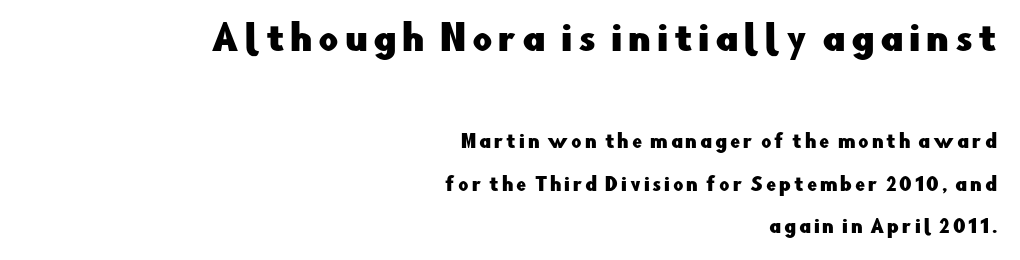
The image shows 35 px sans-serif type, upright; set right-aligned, loose line spacing (2.35x), not underlined; the first (top) block is 1.94x larger; low stroke contrast and a small x-height.
